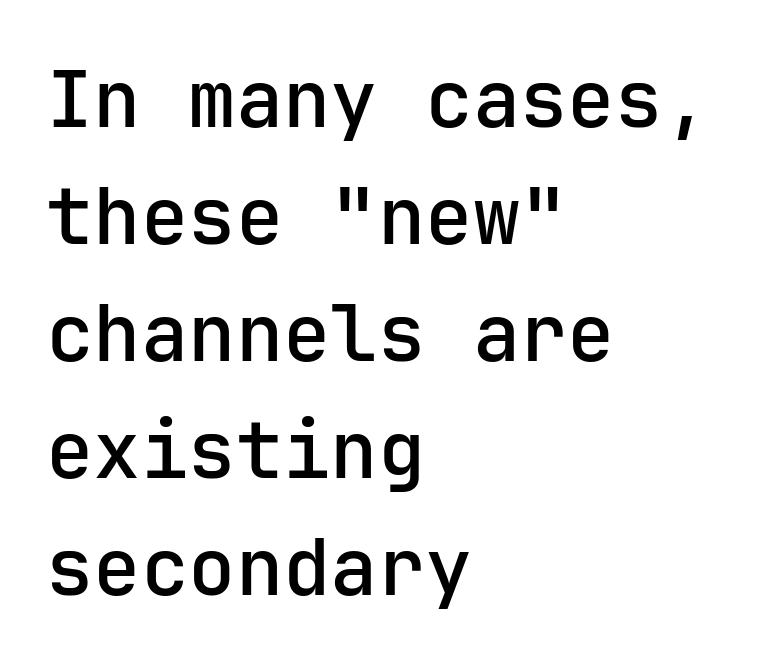
Tall strokes in this sample are plumb rather than angled. A student would call this left alignment; a typographer would say flush left, rag right. Students, observe: this is what conventionally led text looks like. Honestly, there is no underline to notice here at all.
